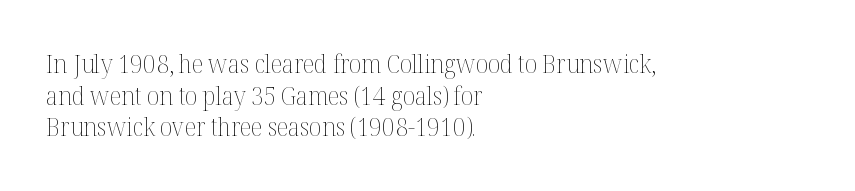
Q: Is the text bold? A: No.
Q: Is the text italic (slanted)? A: No, it is upright.
Q: Is the text underlined? A: No.
Q: How is the paragraph aligned? A: Left-aligned.
Q: Is the spacing between letters normal or unusually wide? A: Normal.
Q: Is the spacing between lines tight, normal or loose? A: Normal.
